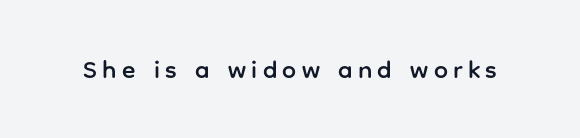
{"italic": "no", "underline": "no", "letter_spacing": "wide", "letter_spacing_em": 0.21, "glyph_px": 25}
